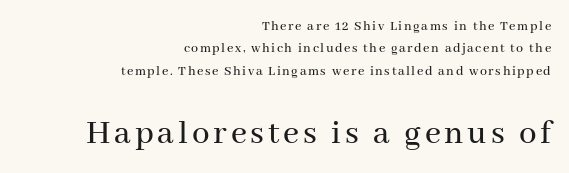
{"serif": "yes", "italic": "no", "width": "normal", "stroke_contrast": "medium", "x_height": "medium", "monospaced": "no", "underline": "no", "align": "right", "line_spacing": "normal", "line_spacing_ratio": 1.59, "larger_block": "second", "size_ratio": 2.5, "glyph_px": 35}
